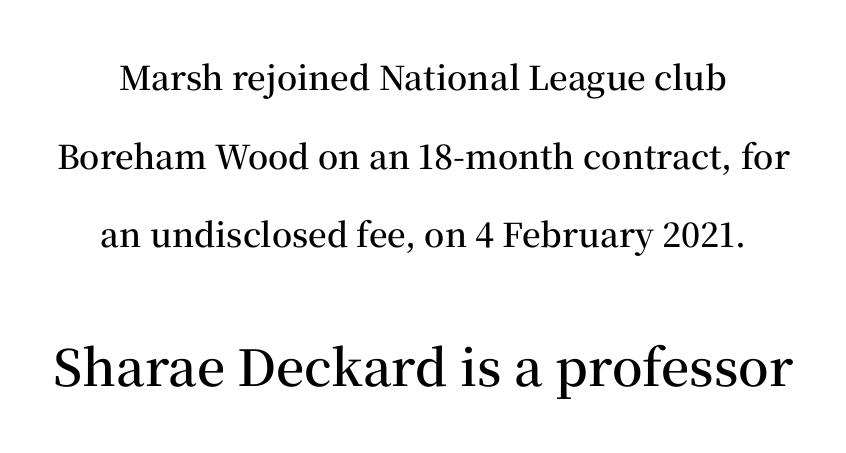
Q: Is the text bold? A: Semi-bold.
Q: Is the text italic (slanted)? A: No, it is upright.
Q: Is the typeface a serif or a sans-serif typeface? A: Serif.
Q: Is the text underlined? A: No.
Q: Is the spacing between letters normal or unusually wide? A: Normal.
Q: Is the spacing between lines tight, normal or loose? A: Loose.
Q: Which block of text is set in a larger size, the first (top) or the second (bottom)? A: The second (bottom) one.
Q: Width (condensed, normal, or wide)? A: Normal.
Q: Stroke contrast? A: Medium.
Q: x-height? A: Medium.
Q: Monospaced? A: No.
